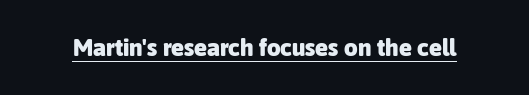
Q: Is the text bold? A: Yes.
Q: Is the text italic (slanted)? A: No, it is upright.
Q: Is the text underlined? A: Yes.
Q: Is the spacing between letters normal or unusually wide? A: Normal.
